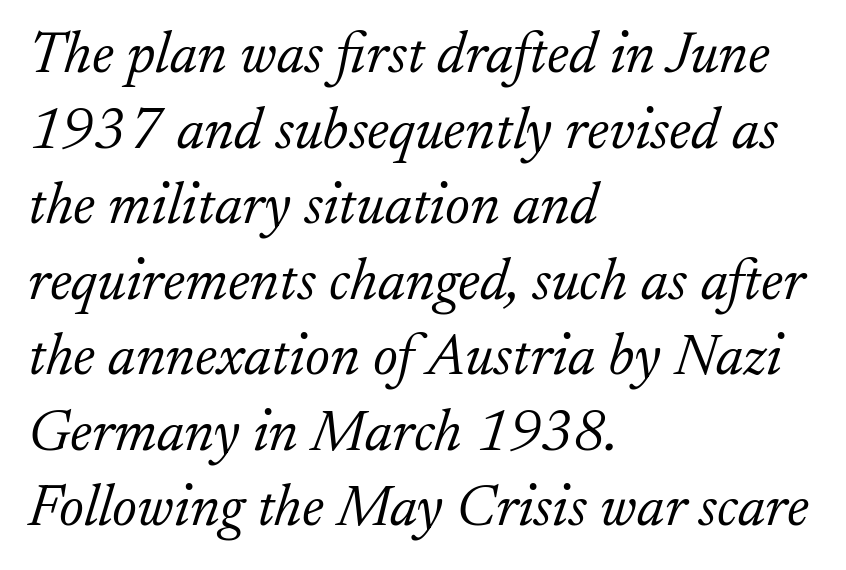
{"serif": "yes", "italic": "yes", "lean": "right", "slant_degrees": 17, "bold": "no", "weight": "light", "width": "normal", "stroke_contrast": "low", "x_height": "small", "monospaced": "no", "underline": "no", "align": "left", "line_spacing": "normal", "line_spacing_ratio": 1.28, "letter_spacing": "normal", "letter_spacing_em": 0.0, "glyph_px": 59}
